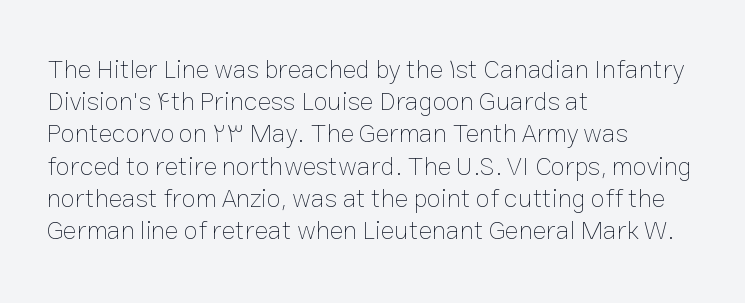
The image shows 26 px text type, upright; set left-aligned, line spacing 1.24x, normal letter spacing, not underlined.
